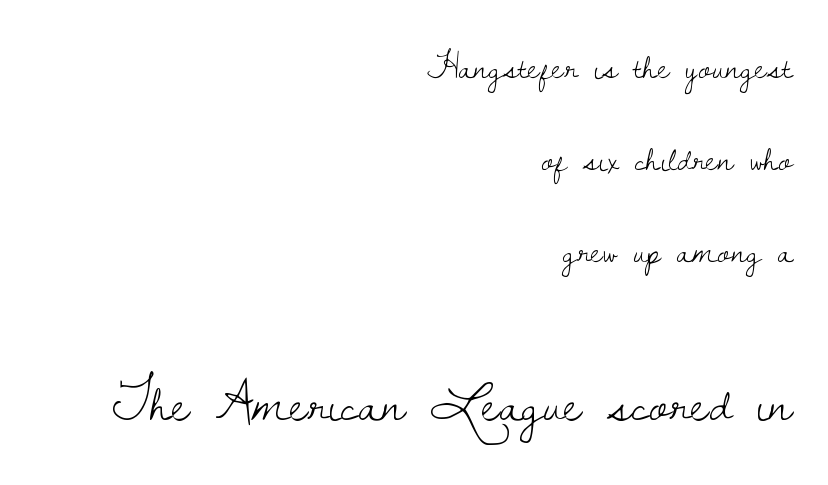
{"serif": "yes", "bold": "no", "weight": "light", "width": "normal", "stroke_contrast": "low", "x_height": "small", "monospaced": "no", "underline": "no", "align": "right", "line_spacing": "loose", "line_spacing_ratio": 2.49, "letter_spacing": "normal", "letter_spacing_em": 0.0, "larger_block": "second", "size_ratio": 1.51, "glyph_px": 56}
